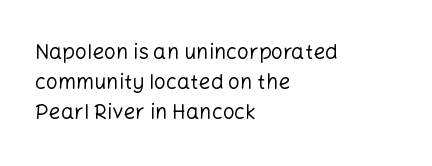
The image shows 21 px text type, upright; set left-aligned, normal line spacing (1.42x), normal letter spacing, not underlined.
